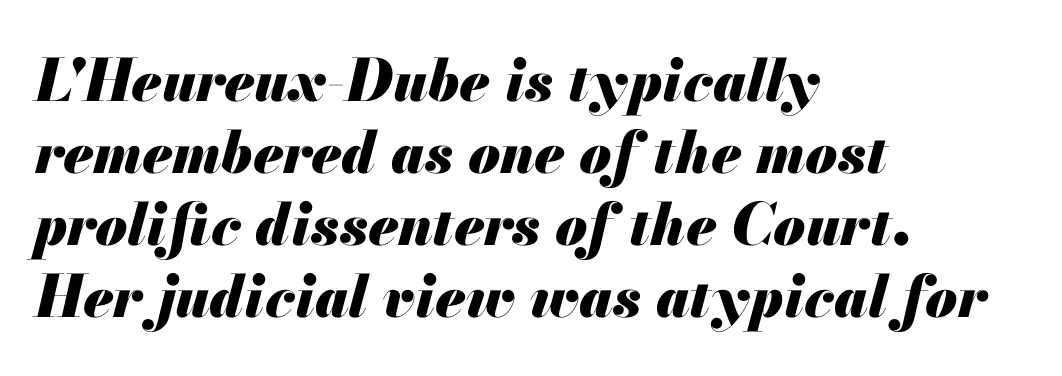
Q: Is the text bold? A: Yes.
Q: Is the text italic (slanted)? A: Yes, it leans right by about 13 degrees.
Q: Is the text underlined? A: No.
Q: How is the paragraph aligned? A: Left-aligned.
Q: Is the spacing between letters normal or unusually wide? A: Normal.
Q: Width (condensed, normal, or wide)? A: Normal.
Q: Stroke contrast? A: Medium.
Q: x-height? A: Small.
Q: Monospaced? A: No.
